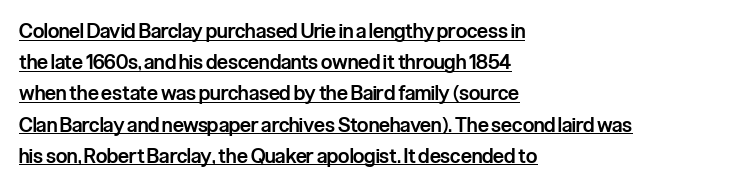
The image shows 20 px text type, upright; set left-aligned, normal line spacing (1.56x), normal letter spacing, underlined.
